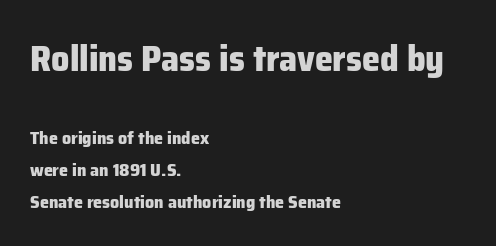
The image shows 36 px heavy sans-serif type, upright; set left-aligned, line spacing 1.78x, normal letter spacing, not underlined; the first (top) block is 2.0x larger; low stroke contrast and a medium x-height.
